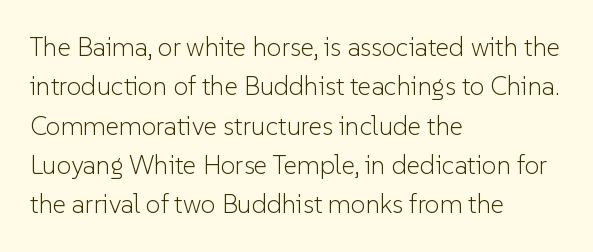
A typesetter would mark this as roman, not italic. Does the leading feel generous? No, just average. The typesetter chose a ragged-right arrangement here. The gaps between neighbouring characters are ordinary and unremarkable. Is this a heavy cut? Hardly; it is regular or lighter. The space directly below the letters is spotless.
